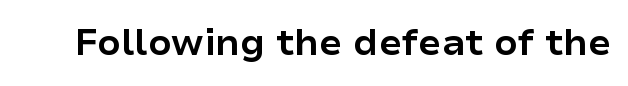
Q: Is the text bold? A: Yes.
Q: Is the text italic (slanted)? A: No, it is upright.
Q: Is the typeface a serif or a sans-serif typeface? A: Sans-serif.
Q: Is the text underlined? A: No.
Q: Is the spacing between letters normal or unusually wide? A: Normal.
Q: Width (condensed, normal, or wide)? A: Normal.
Q: Stroke contrast? A: Low.
Q: x-height? A: Medium.
Q: Monospaced? A: No.
